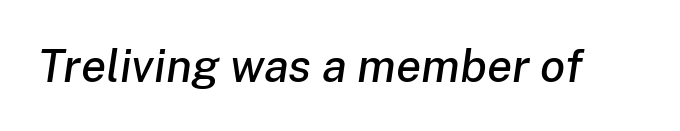
The image shows 46 px text type, italic (leaning right); set normal letter spacing, not underlined; low stroke contrast and a medium x-height.
